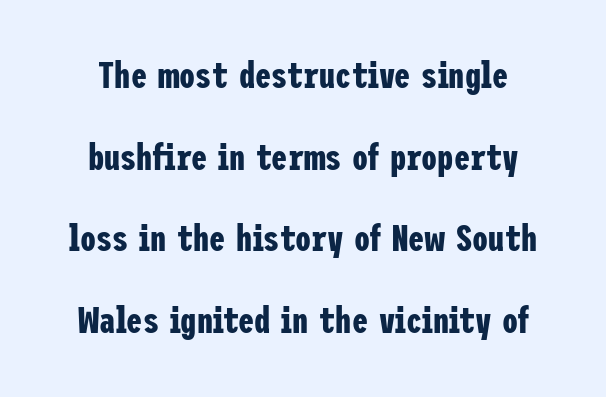
{"serif": "no", "italic": "no", "bold": "yes", "weight": "bold", "width": "condensed", "stroke_contrast": "low", "x_height": "medium", "underline": "no", "line_spacing": "loose", "line_spacing_ratio": 2.27, "letter_spacing": "normal", "letter_spacing_em": 0.0, "glyph_px": 36}
